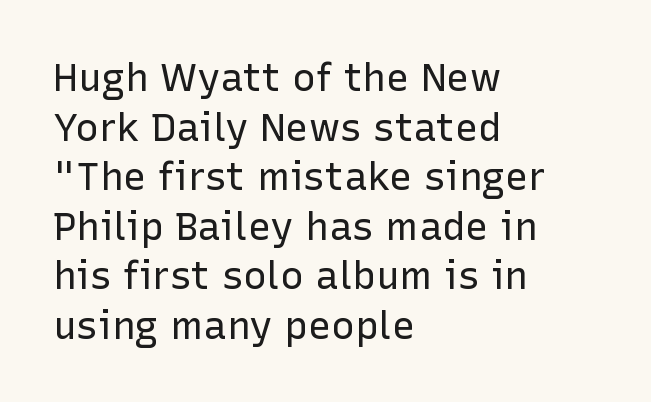
These lines are rendered in a variable-pitch font. Stroke terminals: plain, sans-serif. These lines are set flush left with a ragged right edge. One glance says typical: line gaps are just what's usual. A typesetter would mark this as roman, not italic. Underline: absent.
